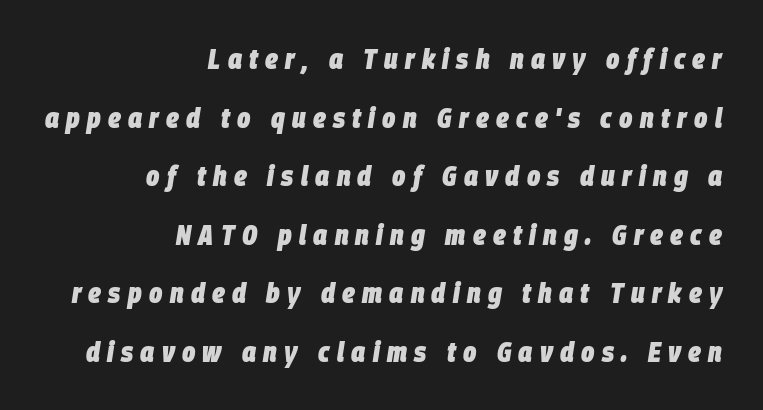
{"italic": "yes", "lean": "right", "slant_degrees": 9, "bold": "yes", "weight": "heavy", "width": "condensed", "stroke_contrast": "low", "x_height": "large", "monospaced": "no", "underline": "no", "align": "right", "line_spacing": "loose", "line_spacing_ratio": 2.09, "letter_spacing": "wide", "letter_spacing_em": 0.26, "glyph_px": 28}
